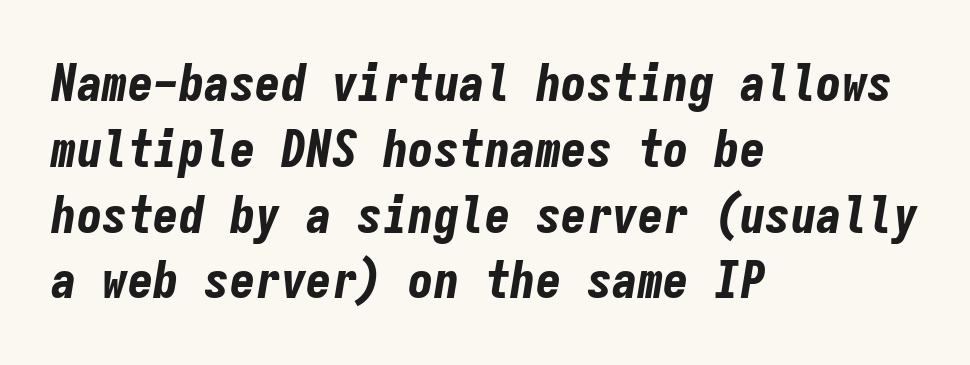
Monospaced: the letters line up in strict vertical columns. The axis of the letterforms is tilted away from vertical. The characters look thick and weighty, a clear bold. Horizontally, the lines are justified to the leading edge only.
